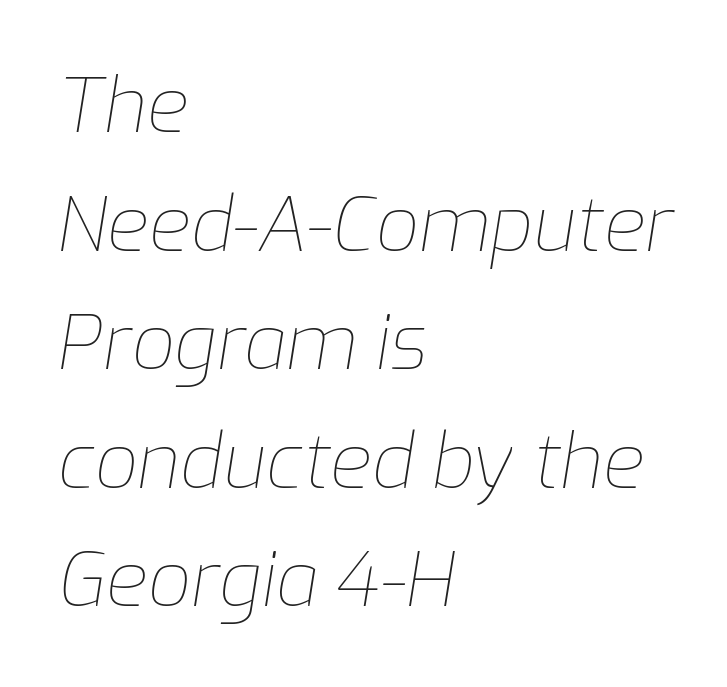
The weight tops out at a normal text grade. These lines are set flush left with a ragged right edge. Regular leading. Proportional: the letters do not fall into vertical columns. There is no visible air inserted between adjacent glyphs.
